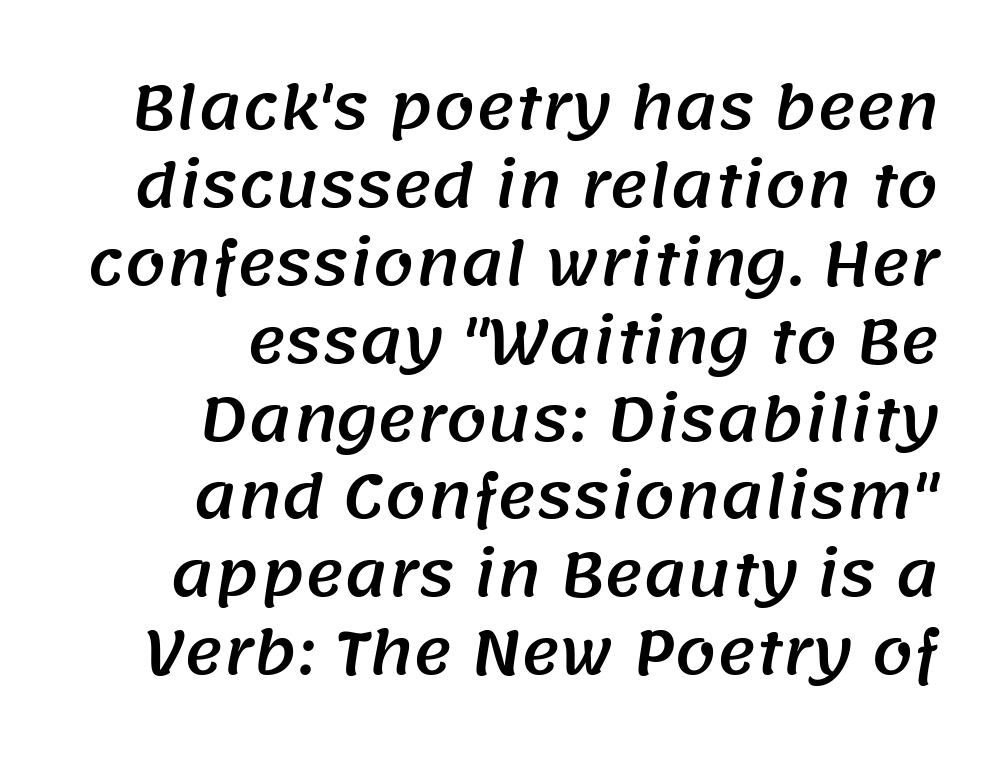
Casual observation: everything's shoved over to the right. Descenders are the only things crossing below the line. This is sans-serif lettering, the kind often seen on screens and signage. In terms of leading, this rendering sits right in the middle.
